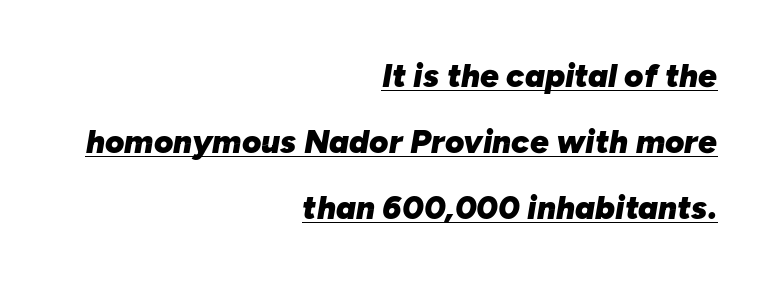
{"italic": "yes", "lean": "right", "slant_degrees": 10, "bold": "yes", "weight": "heavy", "width": "normal", "stroke_contrast": "low", "x_height": "medium", "monospaced": "no", "underline": "yes", "align": "right", "line_spacing": "loose", "line_spacing_ratio": 2.0, "letter_spacing": "normal", "letter_spacing_em": 0.0, "glyph_px": 33}
